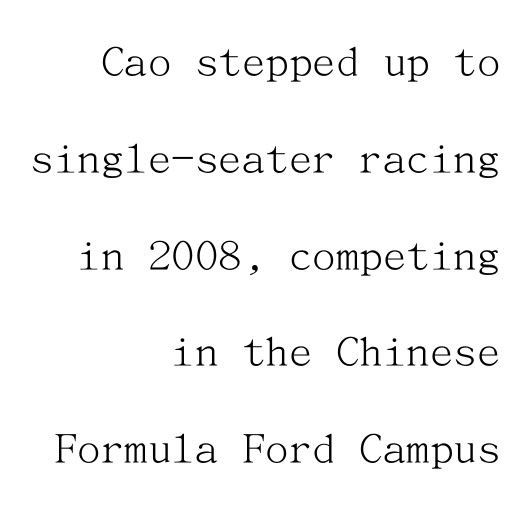
The image shows 47 px light serif type, upright; set right-aligned, loose line spacing (2.06x), normal letter spacing, not underlined; medium stroke contrast and a medium x-height.
